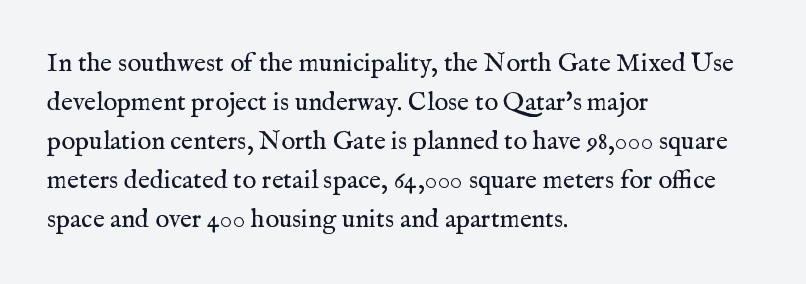
{"italic": "no", "bold": "no", "underline": "no", "align": "left", "line_spacing": "normal", "line_spacing_ratio": 1.5, "letter_spacing": "normal", "letter_spacing_em": 0.0, "glyph_px": 26}
